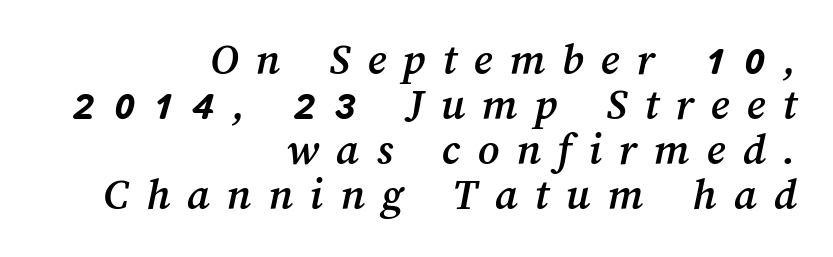
{"width": "normal", "stroke_contrast": "medium", "x_height": "medium", "monospaced": "no", "underline": "no", "align": "right", "line_spacing": "tight", "line_spacing_ratio": 0.98, "letter_spacing": "wide", "letter_spacing_em": 0.37, "glyph_px": 46}
